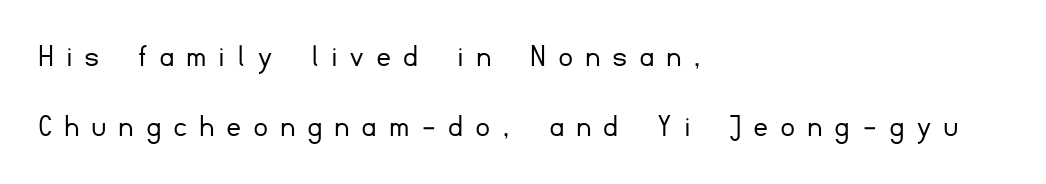
Q: Is the text bold? A: No.
Q: Is the text italic (slanted)? A: No, it is upright.
Q: Is the typeface a serif or a sans-serif typeface? A: Sans-serif.
Q: Is the text underlined? A: No.
Q: How is the paragraph aligned? A: Left-aligned.
Q: Is the spacing between letters normal or unusually wide? A: Unusually wide.
Q: Is the spacing between lines tight, normal or loose? A: Loose.
Q: Width (condensed, normal, or wide)? A: Normal.
Q: Stroke contrast? A: Low.
Q: x-height? A: Small.
Q: Monospaced? A: No.
